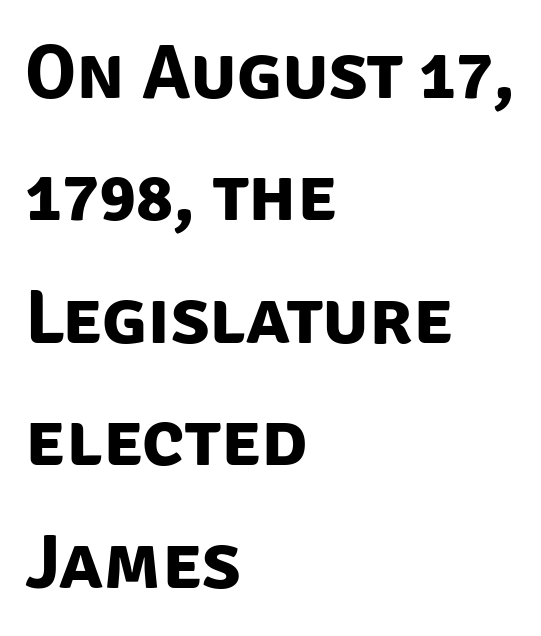
Q: Is the text bold? A: Yes.
Q: Is the typeface a serif or a sans-serif typeface? A: Sans-serif.
Q: Is the text underlined? A: No.
Q: How is the paragraph aligned? A: Left-aligned.
Q: Is the spacing between letters normal or unusually wide? A: Normal.
Q: Is the spacing between lines tight, normal or loose? A: Normal.
Q: Width (condensed, normal, or wide)? A: Normal.
Q: Stroke contrast? A: Low.
Q: x-height? A: Large.
Q: Monospaced? A: No.
